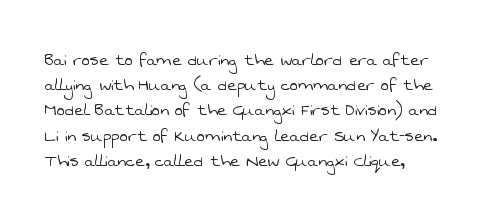
Q: Is the text bold? A: No.
Q: Is the text underlined? A: No.
Q: How is the paragraph aligned? A: Left-aligned.
Q: Is the spacing between letters normal or unusually wide? A: Normal.
Q: Is the spacing between lines tight, normal or loose? A: Normal.
